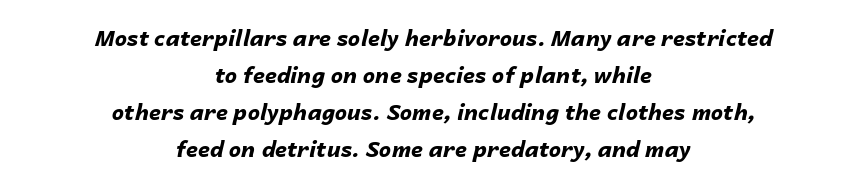
Rendered with sloped, italic letterforms. These lines stack symmetrically, like a column narrowing and widening about its center. Leading: standard. You'd pick this weight for a headline — it's a proper bold. The area under the type is left untouched.
